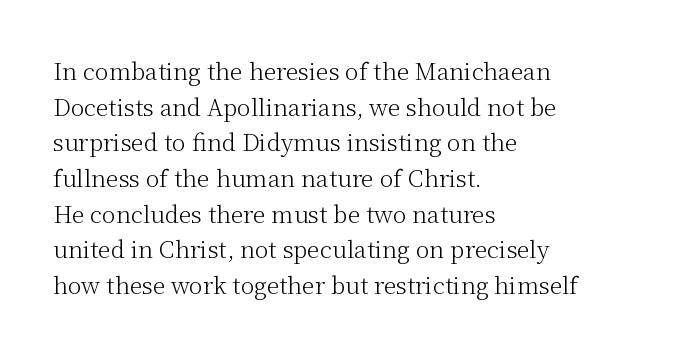
{"italic": "no", "bold": "no", "underline": "no", "align": "left", "line_spacing": "normal", "line_spacing_ratio": 1.55, "letter_spacing": "normal", "letter_spacing_em": 0.0, "glyph_px": 23}
